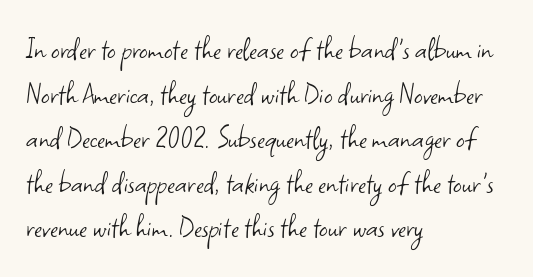
{"serif": "no", "bold": "no", "weight": "light", "width": "normal", "stroke_contrast": "low", "x_height": "small", "monospaced": "no", "underline": "no", "align": "left", "line_spacing": "normal", "line_spacing_ratio": 1.31, "letter_spacing": "normal", "letter_spacing_em": 0.0, "glyph_px": 34}
